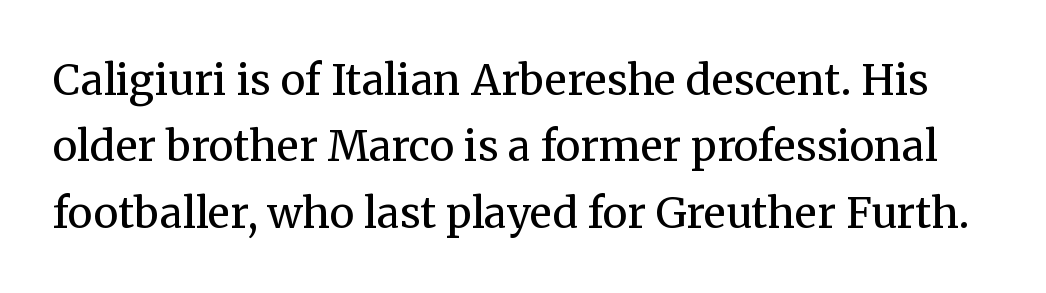
The image shows 42 px regular-weight serif type, upright; set normal line spacing (1.58x), normal letter spacing, not underlined; medium stroke contrast and a medium x-height.
